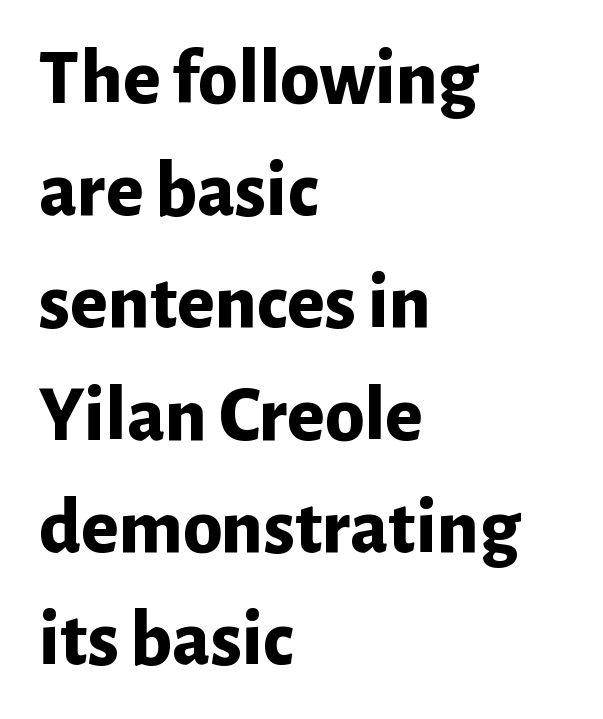
Q: Is the text bold? A: Yes.
Q: Is the text italic (slanted)? A: No, it is upright.
Q: Is the typeface a serif or a sans-serif typeface? A: Sans-serif.
Q: Is the text underlined? A: No.
Q: How is the paragraph aligned? A: Left-aligned.
Q: Is the spacing between letters normal or unusually wide? A: Normal.
Q: Is the spacing between lines tight, normal or loose? A: Normal.
Q: Width (condensed, normal, or wide)? A: Normal.
Q: Stroke contrast? A: Low.
Q: x-height? A: Medium.
Q: Monospaced? A: No.
